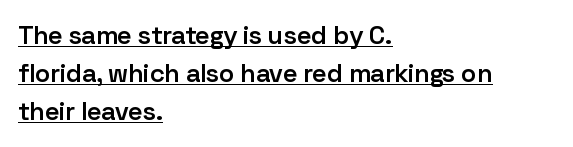
Q: Is the text bold? A: Semi-bold.
Q: Is the text italic (slanted)? A: No, it is upright.
Q: Is the text underlined? A: Yes.
Q: How is the paragraph aligned? A: Left-aligned.
Q: Is the spacing between letters normal or unusually wide? A: Normal.
Q: Is the spacing between lines tight, normal or loose? A: Normal.
